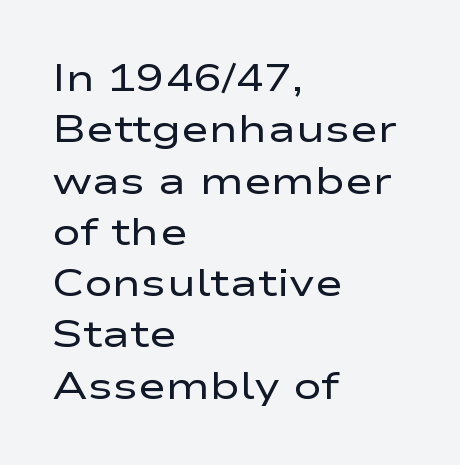
The image shows 38 px regular-weight, wide sans-serif type, upright; set left-aligned, normal line spacing (1.35x), normal letter spacing, not underlined; low stroke contrast and a medium x-height.
